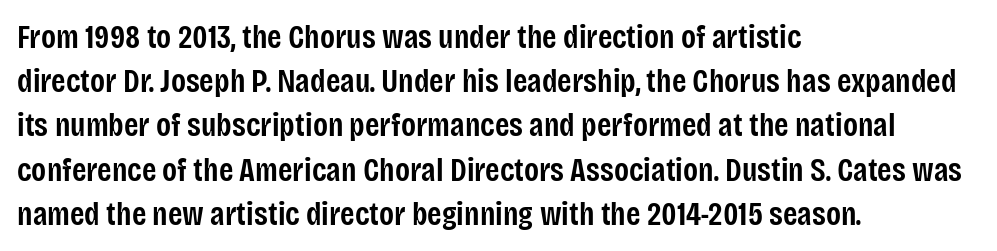
Q: Is the text bold? A: Semi-bold.
Q: Is the text italic (slanted)? A: No, it is upright.
Q: Is the typeface a serif or a sans-serif typeface? A: Sans-serif.
Q: Is the text underlined? A: No.
Q: How is the paragraph aligned? A: Left-aligned.
Q: Is the spacing between letters normal or unusually wide? A: Normal.
Q: Is the spacing between lines tight, normal or loose? A: Normal.
Q: Width (condensed, normal, or wide)? A: Condensed.
Q: Stroke contrast? A: Low.
Q: x-height? A: Large.
Q: Monospaced? A: No.
